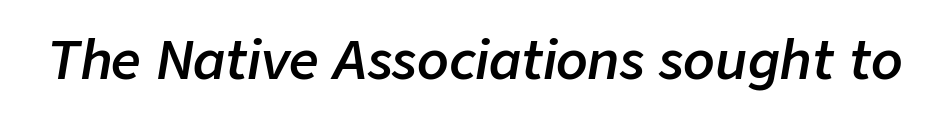
The image shows 52 px semibold type, italic (leaning right); set normal letter spacing, not underlined; low stroke contrast and a medium x-height.
